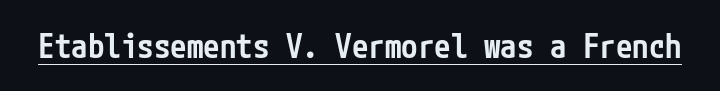
This is moderately heavy type, rendered in semibold. Compared with undecorated copy, this sample adds a rule below the words. Ordinary non-slanted type is in use. Tracking value appears to be zero — textbook default spacing. Does the type have serifs? No, each stem ends abruptly.
